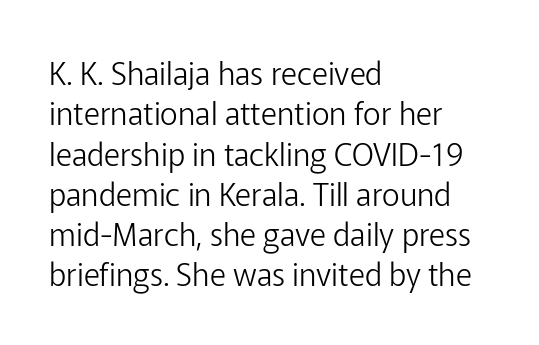
Here the designer chose a conventional face with non-uniform glyph widths. Notice how the stems are strictly vertical — no italics here. Heaviness? Minimal to ordinary, like unemphasized prose. Typeset ragged right — the left edge is the straight one. Note: no serifs on the glyphs.
